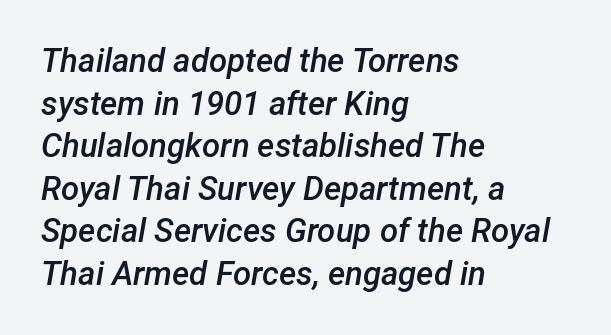
The image shows 33 px semibold type, italic (leaning right); set left-aligned, normal line spacing (1.29x), normal letter spacing, not underlined; low stroke contrast and a medium x-height.
